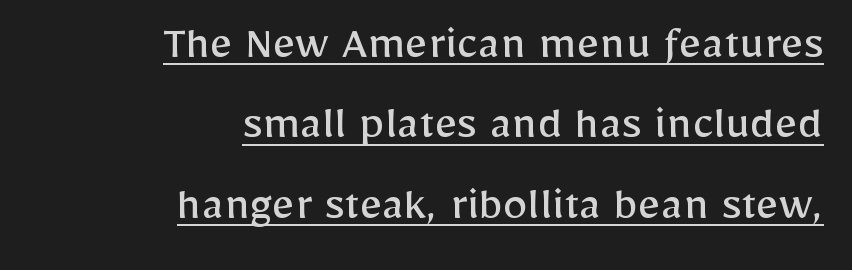
Q: Is the text bold? A: No.
Q: Is the text italic (slanted)? A: No, it is upright.
Q: Is the typeface a serif or a sans-serif typeface? A: Sans-serif.
Q: Is the text underlined? A: Yes.
Q: How is the paragraph aligned? A: Right-aligned.
Q: Is the spacing between letters normal or unusually wide? A: Normal.
Q: Is the spacing between lines tight, normal or loose? A: Normal.
Q: Width (condensed, normal, or wide)? A: Normal.
Q: Stroke contrast? A: Low.
Q: x-height? A: Medium.
Q: Monospaced? A: No.
